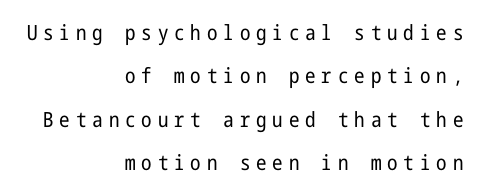
{"italic": "no", "bold": "no", "underline": "no", "align": "right", "line_spacing": "loose", "line_spacing_ratio": 2.06, "letter_spacing": "wide", "letter_spacing_em": 0.28, "glyph_px": 21}
